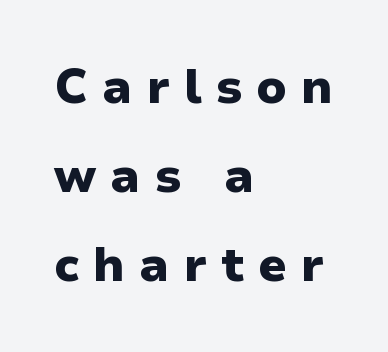
{"serif": "no", "italic": "no", "bold": "yes", "weight": "heavy", "width": "normal", "stroke_contrast": "low", "x_height": "medium", "monospaced": "no", "underline": "no", "align": "left", "line_spacing_ratio": 1.85, "letter_spacing": "wide", "letter_spacing_em": 0.29, "glyph_px": 48}
